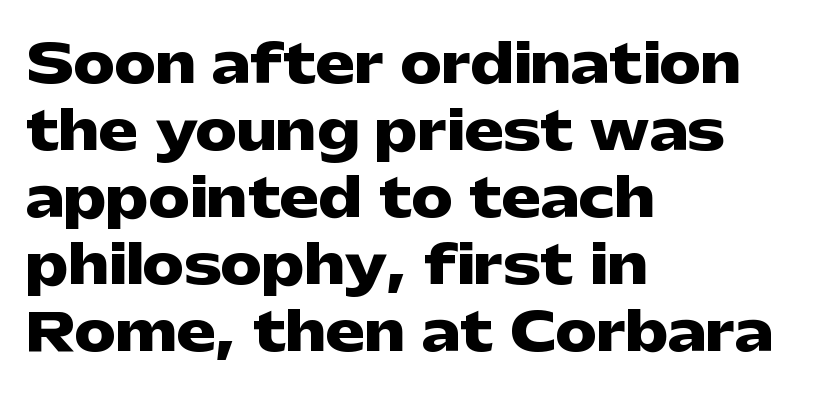
{"serif": "no", "italic": "no", "bold": "yes", "weight": "heavy", "width": "wide", "stroke_contrast": "low", "x_height": "medium", "monospaced": "no", "underline": "no", "align": "left", "line_spacing": "normal", "line_spacing_ratio": 1.29, "letter_spacing": "normal", "letter_spacing_em": 0.0, "glyph_px": 52}
